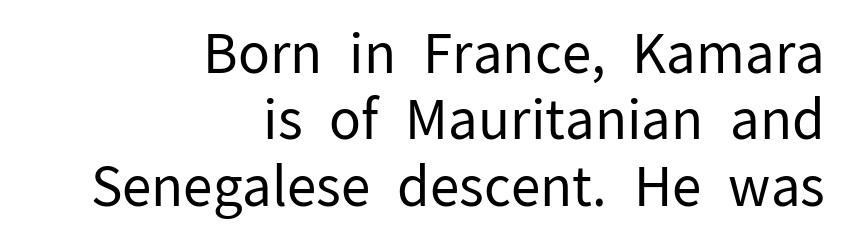
The image shows 54 px regular-weight sans-serif type, upright; set right-aligned, line spacing 1.23x, normal letter spacing, not underlined; low stroke contrast and a medium x-height.
